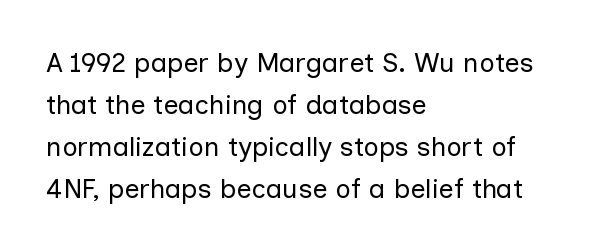
The image shows 27 px text type, upright; set left-aligned, normal line spacing (1.55x), normal letter spacing, not underlined.
